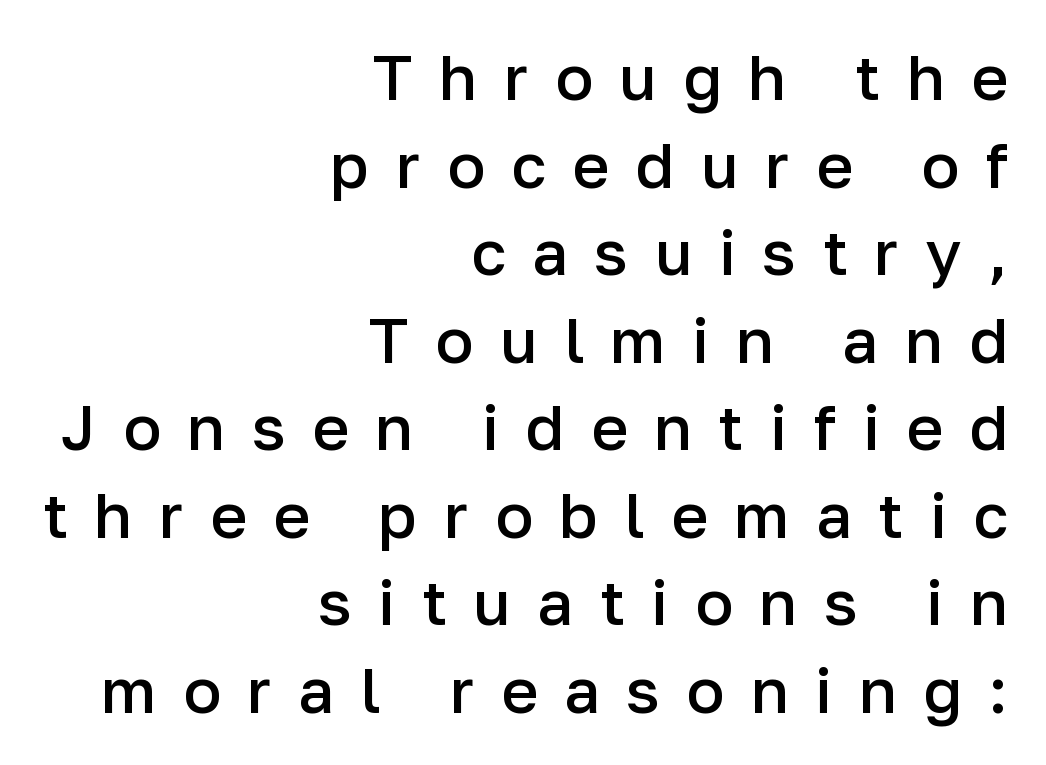
Q: Is the text bold? A: Semi-bold.
Q: Is the text italic (slanted)? A: No, it is upright.
Q: Is the typeface a serif or a sans-serif typeface? A: Sans-serif.
Q: Is the text underlined? A: No.
Q: How is the paragraph aligned? A: Right-aligned.
Q: Is the spacing between letters normal or unusually wide? A: Unusually wide.
Q: Is the spacing between lines tight, normal or loose? A: Normal.
Q: Width (condensed, normal, or wide)? A: Normal.
Q: Stroke contrast? A: Low.
Q: x-height? A: Medium.
Q: Monospaced? A: No.
